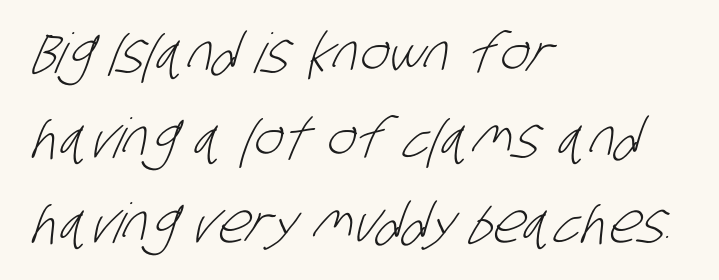
Q: Is the text bold? A: No.
Q: Is the typeface a serif or a sans-serif typeface? A: Sans-serif.
Q: Is the text underlined? A: No.
Q: How is the paragraph aligned? A: Left-aligned.
Q: Is the spacing between letters normal or unusually wide? A: Normal.
Q: Is the spacing between lines tight, normal or loose? A: Normal.
Q: Width (condensed, normal, or wide)? A: Condensed.
Q: Stroke contrast? A: Low.
Q: x-height? A: Large.
Q: Monospaced? A: No.
